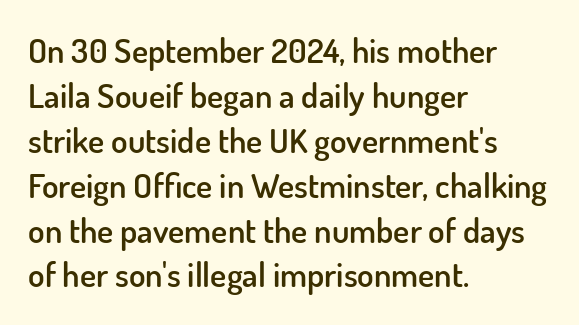
Q: Is the text bold? A: Semi-bold.
Q: Is the text italic (slanted)? A: No, it is upright.
Q: Is the typeface a serif or a sans-serif typeface? A: Sans-serif.
Q: Is the text underlined? A: No.
Q: How is the paragraph aligned? A: Left-aligned.
Q: Is the spacing between letters normal or unusually wide? A: Normal.
Q: Is the spacing between lines tight, normal or loose? A: Normal.
Q: Width (condensed, normal, or wide)? A: Normal.
Q: Stroke contrast? A: Low.
Q: x-height? A: Small.
Q: Monospaced? A: No.
